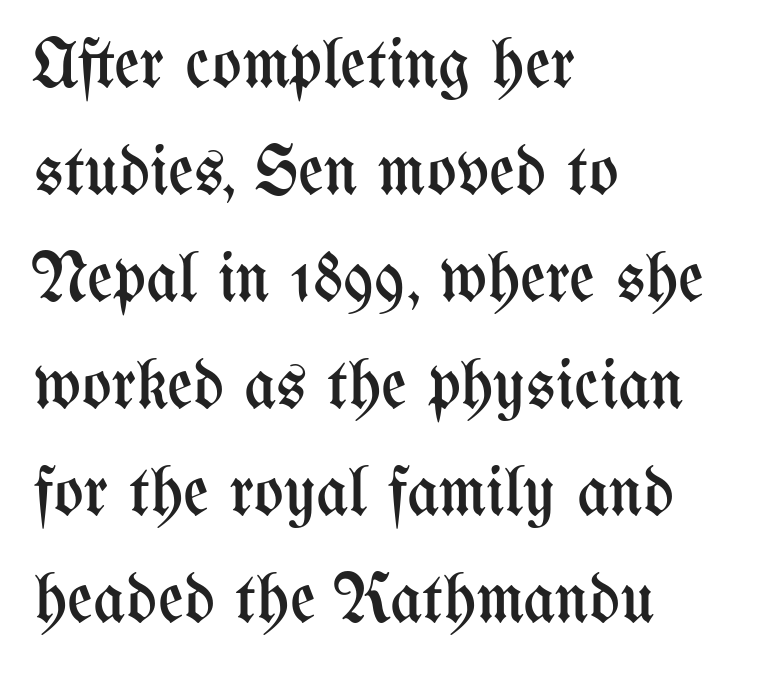
{"italic": "no", "bold": "no", "weight": "regular", "width": "condensed", "stroke_contrast": "medium", "x_height": "medium", "monospaced": "no", "underline": "no", "align": "left", "line_spacing": "normal", "line_spacing_ratio": 1.53, "letter_spacing": "normal", "letter_spacing_em": 0.0, "glyph_px": 70}
